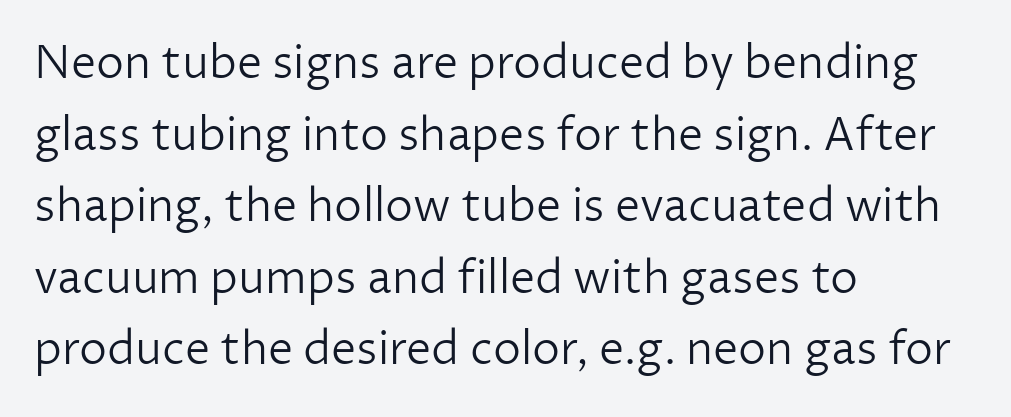
{"serif": "no", "italic": "no", "bold": "no", "weight": "light", "width": "normal", "stroke_contrast": "low", "x_height": "medium", "monospaced": "no", "underline": "no", "align": "left", "line_spacing": "normal", "line_spacing_ratio": 1.59, "letter_spacing": "normal", "letter_spacing_em": 0.0, "glyph_px": 45}
